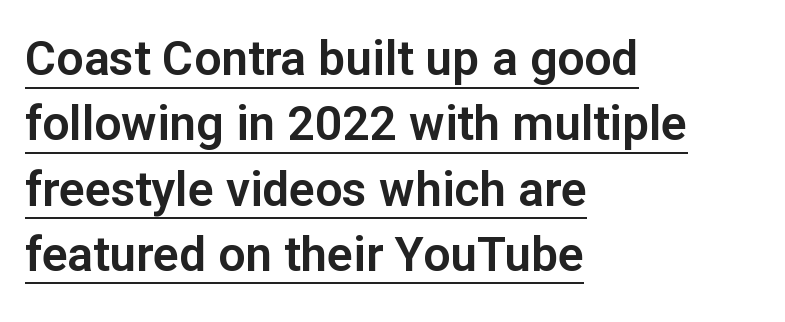
The image shows 48 px sans-serif type, upright; set left-aligned, normal line spacing (1.36x), normal letter spacing, underlined; low stroke contrast and a medium x-height.
